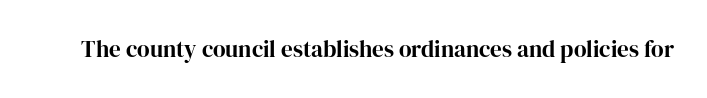
{"italic": "no", "bold": "yes", "underline": "no", "letter_spacing": "normal", "letter_spacing_em": 0.0, "glyph_px": 23}
